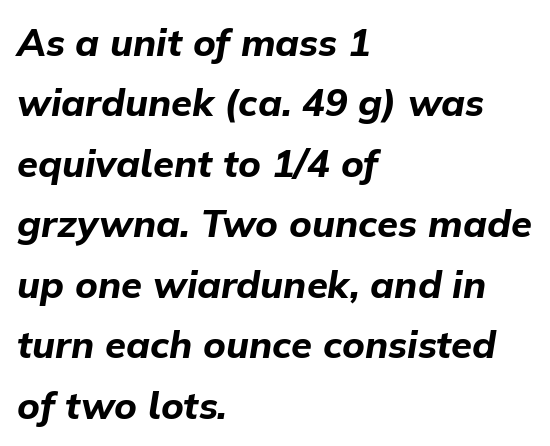
The image shows 38 px bold type, italic (leaning right); set left-aligned, normal line spacing (1.59x), normal letter spacing, not underlined; low stroke contrast and a medium x-height.
